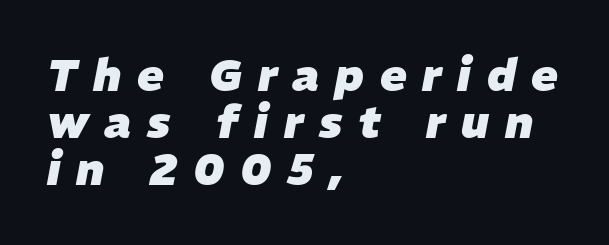
The image shows 44 px heavy type, italic (leaning right); set left-aligned, tight line spacing (1.07x), unusually wide letter spacing (+0.36 em), not underlined; low stroke contrast and a medium x-height.
